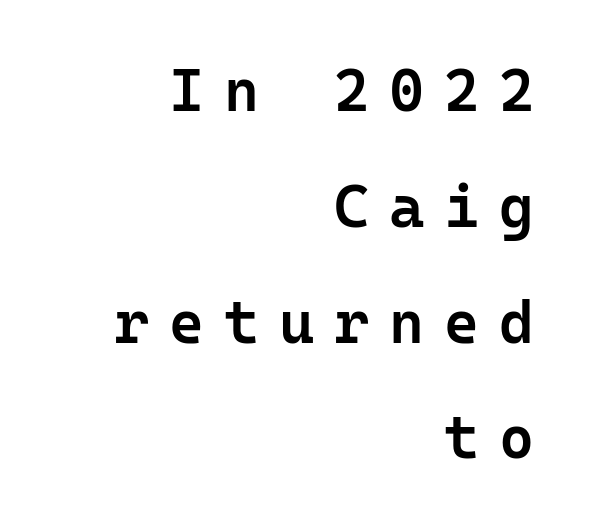
A typesetter would mark this as roman, not italic. The typesetter chose a ragged-left arrangement here. The letterforms stand isolated, each surrounded by extra space. Weight: semibold (demi). How would I describe the line gaps? Wide and relaxed.
